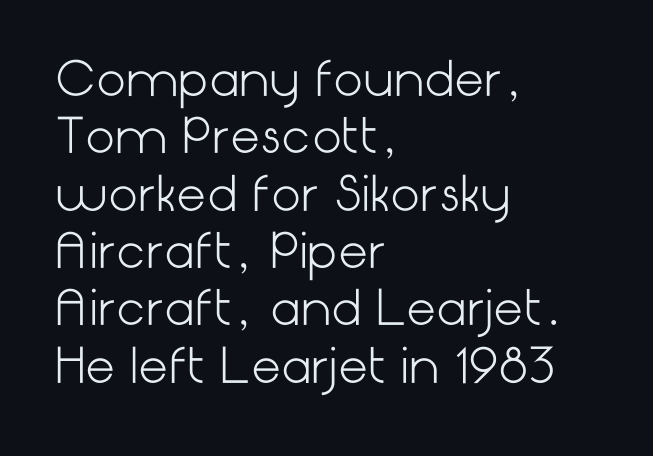
The image shows 47 px light sans-serif type, upright; set left-aligned, line spacing 1.22x, normal letter spacing, not underlined; low stroke contrast and a medium x-height.
